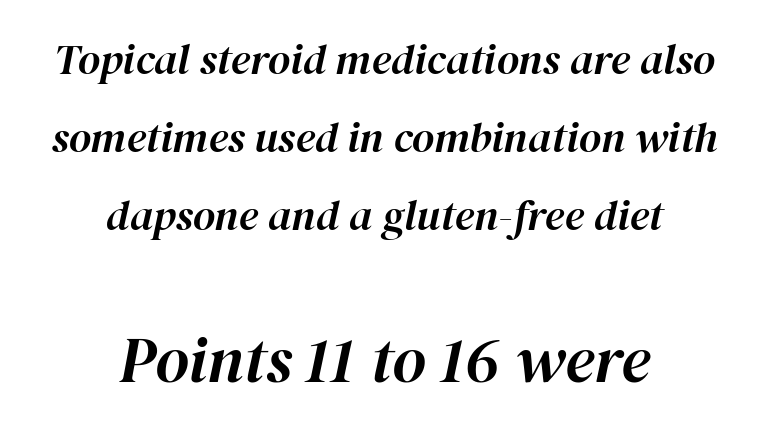
The image shows 65 px text type, italic (leaning right); set centered, line spacing 1.81x, normal letter spacing, not underlined; the second (bottom) block is 1.51x larger; high stroke contrast and a medium x-height.
